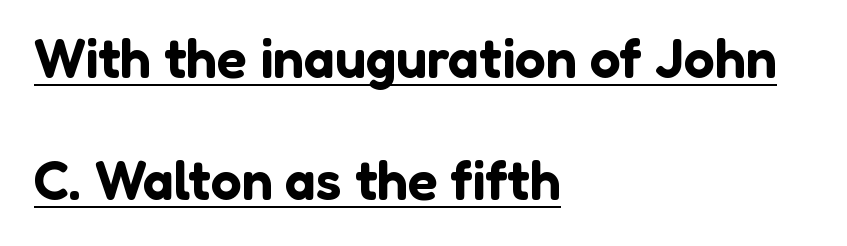
Q: Is the text italic (slanted)? A: No, it is upright.
Q: Is the typeface a serif or a sans-serif typeface? A: Sans-serif.
Q: Is the text underlined? A: Yes.
Q: How is the paragraph aligned? A: Left-aligned.
Q: Is the spacing between letters normal or unusually wide? A: Normal.
Q: Is the spacing between lines tight, normal or loose? A: Loose.
Q: Width (condensed, normal, or wide)? A: Normal.
Q: Stroke contrast? A: Low.
Q: x-height? A: Medium.
Q: Monospaced? A: No.
